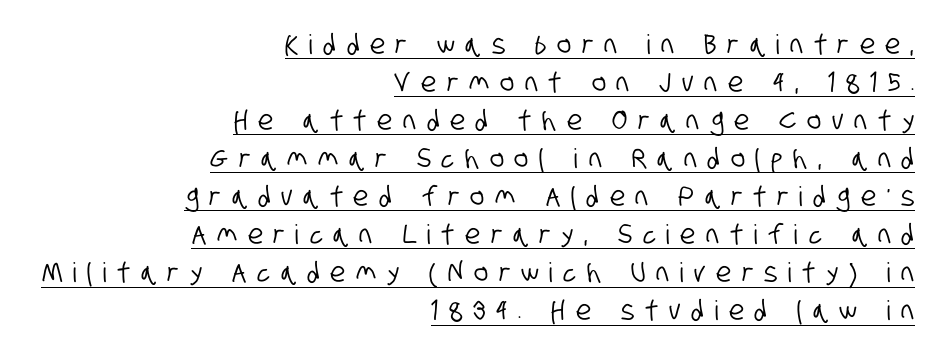
Q: Is the text underlined? A: Yes.
Q: How is the paragraph aligned? A: Right-aligned.
Q: Is the spacing between letters normal or unusually wide? A: Unusually wide.
Q: Is the spacing between lines tight, normal or loose? A: Normal.
